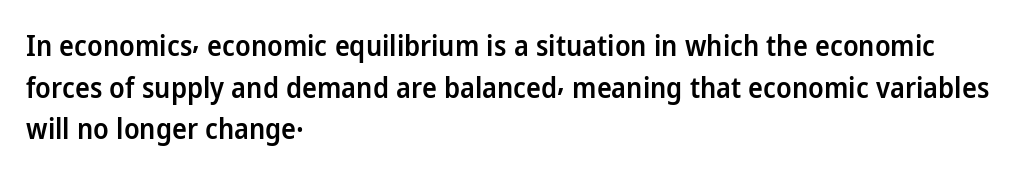
Is the type bold? Partly — it's a semibold, heavier than regular but not fully bold. Glance below the letters and you will spot only blank space. These lines keep a tight, regular rhythm from letter to letter. Do the characters align in a grid? No, the font is proportional. Observe the absence of serifs on each vertical stroke in this sample.
